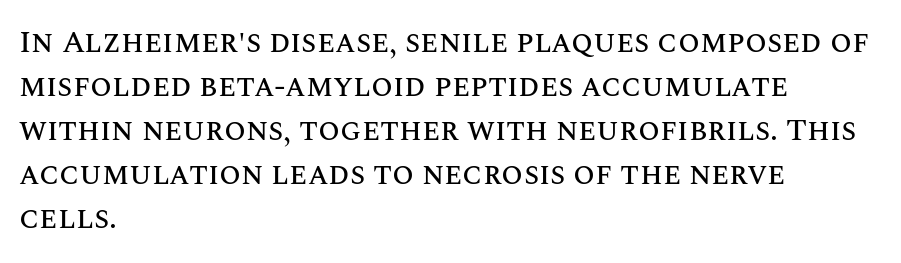
{"italic": "no", "width": "normal", "stroke_contrast": "medium", "x_height": "large", "monospaced": "no", "underline": "no", "align": "left", "line_spacing": "normal", "line_spacing_ratio": 1.42, "letter_spacing": "normal", "letter_spacing_em": 0.0, "glyph_px": 31}
